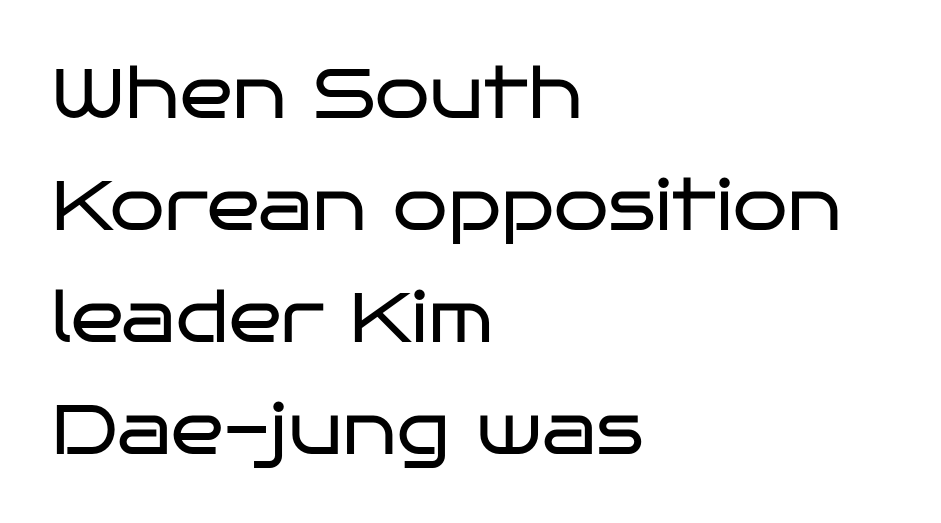
Q: Is the text bold? A: No.
Q: Is the text italic (slanted)? A: No, it is upright.
Q: Is the typeface a serif or a sans-serif typeface? A: Sans-serif.
Q: Is the text underlined? A: No.
Q: How is the paragraph aligned? A: Left-aligned.
Q: Is the spacing between letters normal or unusually wide? A: Normal.
Q: Is the spacing between lines tight, normal or loose? A: Normal.
Q: Width (condensed, normal, or wide)? A: Wide.
Q: Stroke contrast? A: Low.
Q: x-height? A: Large.
Q: Monospaced? A: No.
